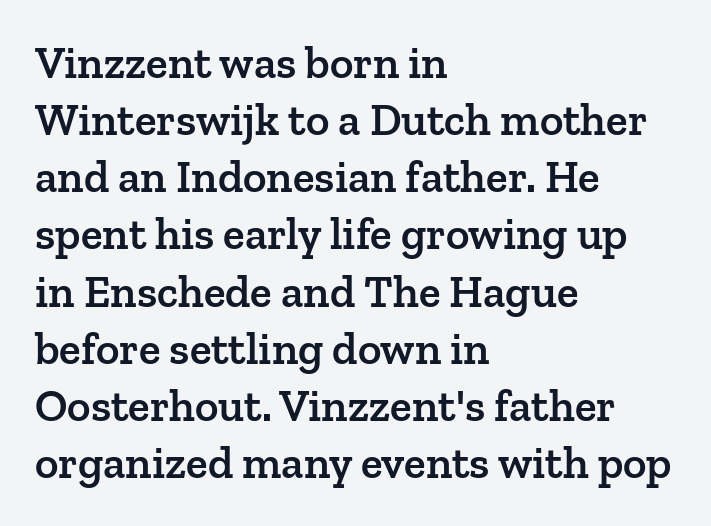
Here the designer chose a conventional face with non-uniform glyph widths. Look at the bottom of the vertical strokes: they flare into serifs here. Nope, not italic — everything's standing straight. Letter spacing: default. Leftover space on each line is placed entirely after the last word. One glance says typical: line gaps are just what's usual.
